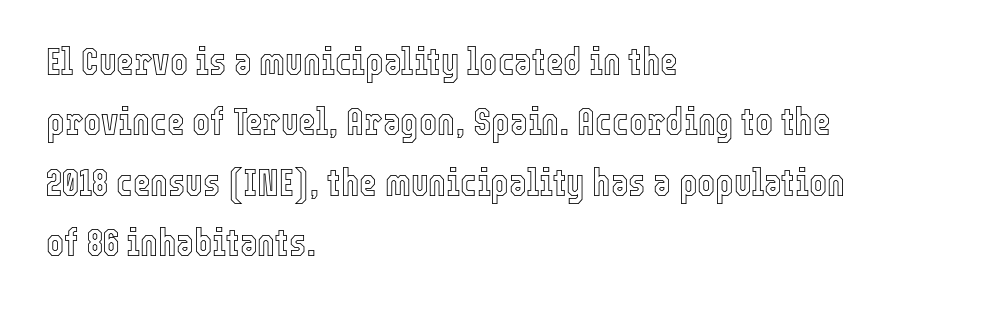
The foot of each line stays bare and open. All the whitespace from short lines collects on the right. These lines are rendered in a variable-pitch font. When letters stand straight like this, we call the style roman or upright. Characters follow at the spacing the type designer built in. Leading matches the norm, producing a regular column.
